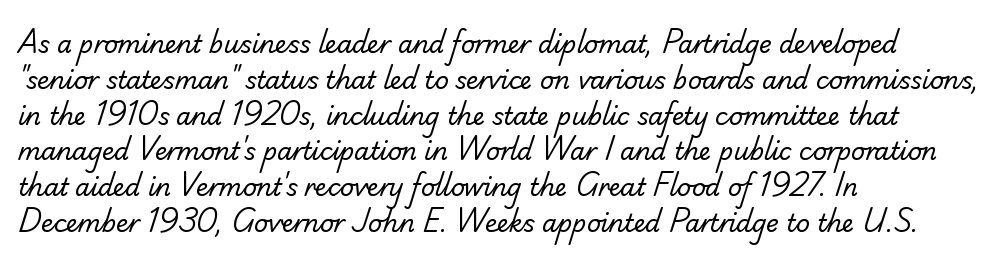
Q: Is the text bold? A: No.
Q: Is the text underlined? A: No.
Q: How is the paragraph aligned? A: Left-aligned.
Q: Is the spacing between letters normal or unusually wide? A: Normal.
Q: Is the spacing between lines tight, normal or loose? A: Normal.
